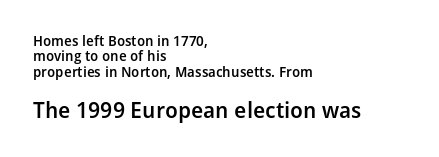
Q: Is the text bold? A: Semi-bold.
Q: Is the text italic (slanted)? A: No, it is upright.
Q: Is the text underlined? A: No.
Q: How is the paragraph aligned? A: Left-aligned.
Q: Is the spacing between letters normal or unusually wide? A: Normal.
Q: Is the spacing between lines tight, normal or loose? A: Tight.
Q: Which block of text is set in a larger size, the first (top) or the second (bottom)? A: The second (bottom) one.
